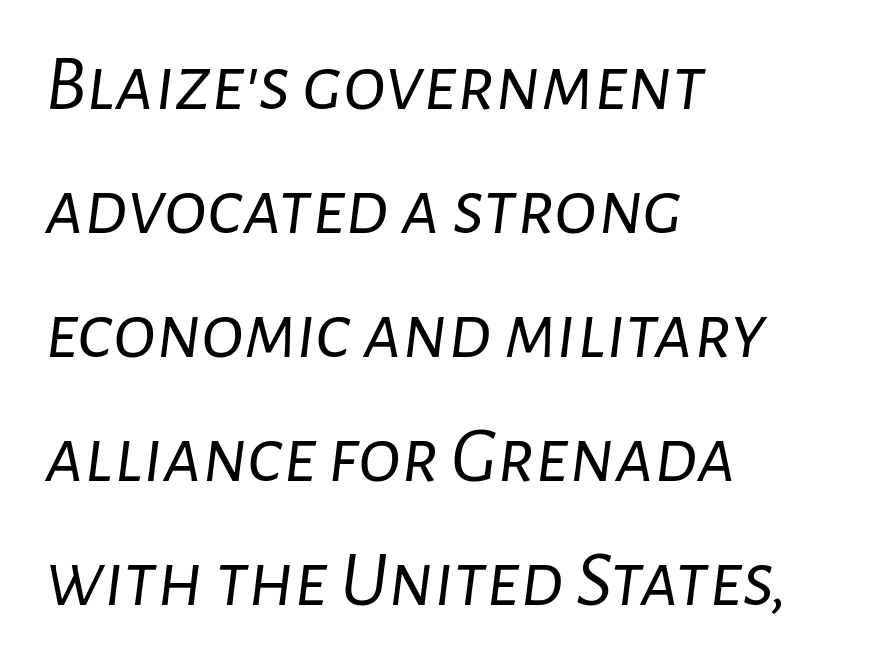
{"italic": "yes", "lean": "right", "slant_degrees": 7, "bold": "no", "weight": "light", "width": "normal", "stroke_contrast": "low", "x_height": "medium", "monospaced": "no", "underline": "no", "align": "left", "line_spacing": "normal", "line_spacing_ratio": 1.55, "letter_spacing": "normal", "letter_spacing_em": 0.0, "glyph_px": 80}
